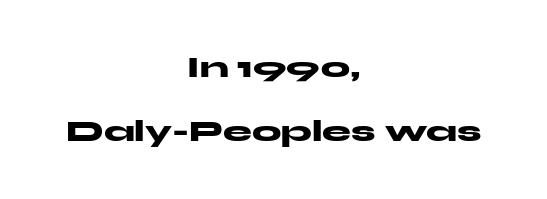
Underline: absent. Regarding serifs, this sample does without them. Posture: vertical. The passage shown is typed in a proportional face where columns would drift.
